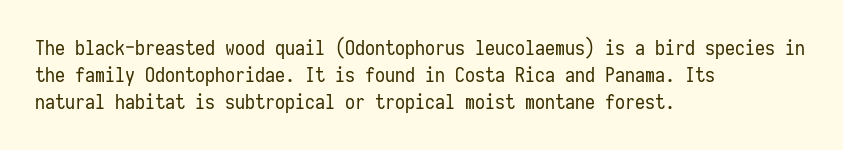
Unlike italic type, these characters show no tilt at all. Honestly, there is no underline to notice here at all. The ragged edge is on the right, which tells us the setting is flush left. Tracking here is standard; glyphs follow each other at the usual distance.
